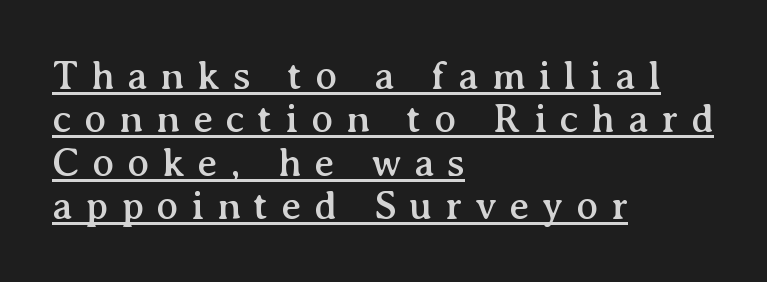
Italic: no, the glyphs are upright roman. The type family on display is of the serif kind. Spacing verdict: proportional, widths tailored to each character. Cramped leading.
